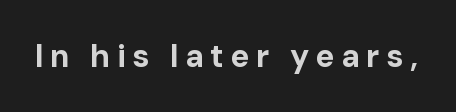
{"serif": "no", "italic": "no", "bold": "yes", "weight": "bold", "width": "normal", "stroke_contrast": "low", "x_height": "medium", "monospaced": "no", "underline": "no", "letter_spacing": "wide", "letter_spacing_em": 0.2, "glyph_px": 32}
